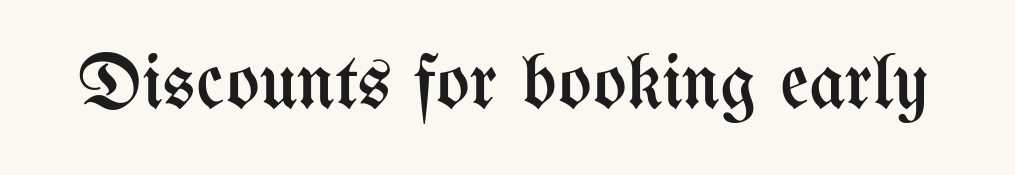
Q: Is the text bold? A: No.
Q: Is the text italic (slanted)? A: No, it is upright.
Q: Is the text underlined? A: No.
Q: Is the spacing between letters normal or unusually wide? A: Normal.
Q: Width (condensed, normal, or wide)? A: Condensed.
Q: Stroke contrast? A: Medium.
Q: x-height? A: Medium.
Q: Monospaced? A: No.
